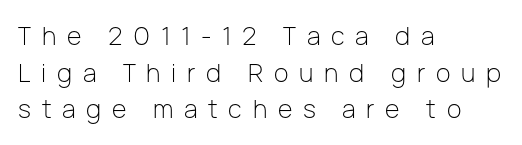
The image shows 25 px text type, upright; set left-aligned, normal line spacing (1.47x), unusually wide letter spacing (+0.43 em), not underlined.
